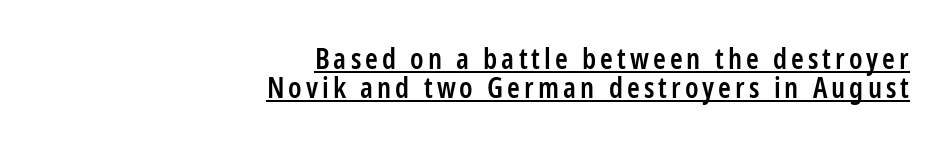
Q: Is the text bold? A: Semi-bold.
Q: Is the text italic (slanted)? A: No, it is upright.
Q: Is the typeface a serif or a sans-serif typeface? A: Sans-serif.
Q: Is the text underlined? A: Yes.
Q: How is the paragraph aligned? A: Right-aligned.
Q: Is the spacing between lines tight, normal or loose? A: Tight.
Q: Width (condensed, normal, or wide)? A: Condensed.
Q: Stroke contrast? A: Low.
Q: x-height? A: Medium.
Q: Monospaced? A: No.
